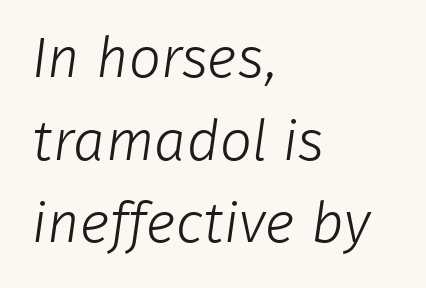
Q: Is the text bold? A: No.
Q: Is the typeface a serif or a sans-serif typeface? A: Sans-serif.
Q: Is the text underlined? A: No.
Q: How is the paragraph aligned? A: Left-aligned.
Q: Is the spacing between letters normal or unusually wide? A: Normal.
Q: Is the spacing between lines tight, normal or loose? A: Normal.
Q: Width (condensed, normal, or wide)? A: Normal.
Q: Stroke contrast? A: Low.
Q: x-height? A: Medium.
Q: Monospaced? A: No.
